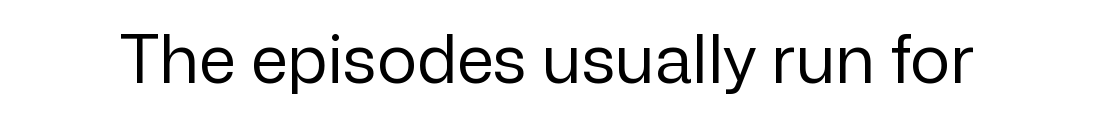
{"serif": "no", "italic": "no", "bold": "no", "weight": "regular", "width": "normal", "stroke_contrast": "low", "x_height": "medium", "monospaced": "no", "underline": "no", "letter_spacing": "normal", "letter_spacing_em": 0.0, "glyph_px": 67}
